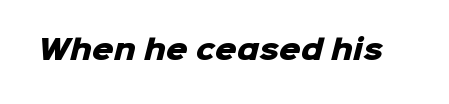
Q: Is the text bold? A: Yes.
Q: Is the text underlined? A: No.
Q: Is the spacing between letters normal or unusually wide? A: Normal.
